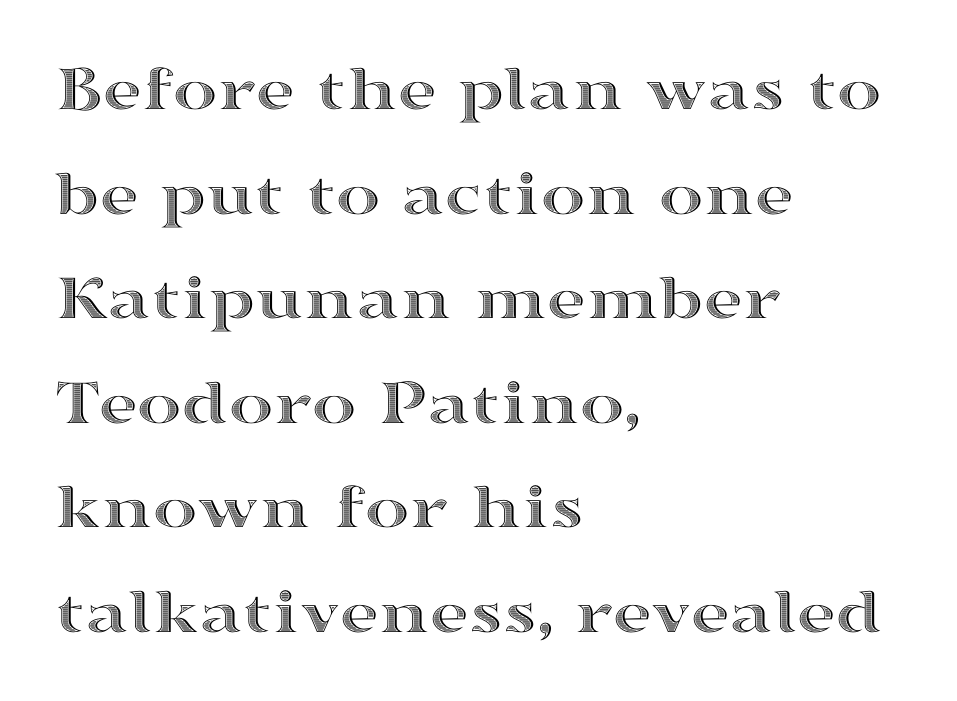
{"italic": "no", "width": "wide", "x_height": "medium", "monospaced": "no", "underline": "no", "align": "left", "line_spacing": "normal", "line_spacing_ratio": 1.56, "letter_spacing": "normal", "letter_spacing_em": 0.0, "glyph_px": 67}
